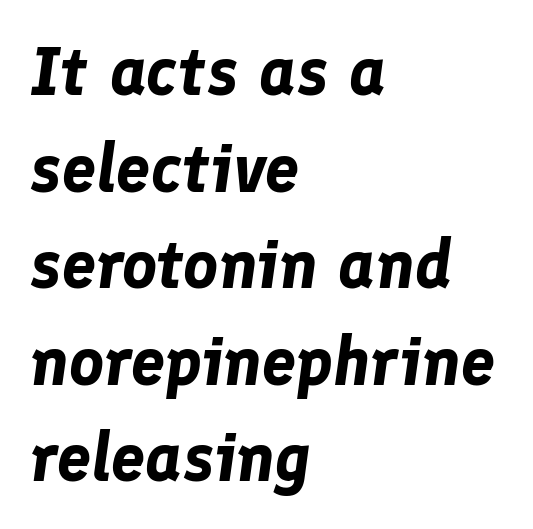
The block of text has a typical density, with ordinary space between rows. The letters are bold, with thick, heavy strokes. A classic flush-left, rag-right setting is used for this passage. The lettering tilts uniformly, giving the passage an italic look. Each letter keeps its own natural width here, so spacing adapts to shape. The letterforms sit shoulder to shoulder at normal distance.
